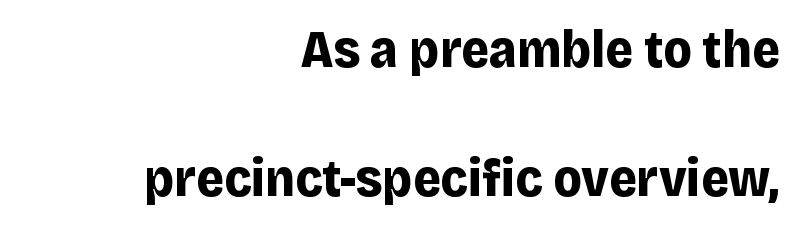
The image shows 53 px bold sans-serif type, upright; set right-aligned, loose line spacing (2.43x), normal letter spacing, not underlined; low stroke contrast and a large x-height.
